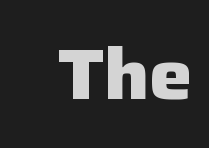
Every stem runs plumb, perpendicular to the baseline. The strip under each line holds only bare page. Proportional: the letters do not fall into vertical columns. This rendering employs a face without finishing strokes, i.e., a sans-serif. Is the type bold? Yes — the strokes are clearly thick and heavy.
